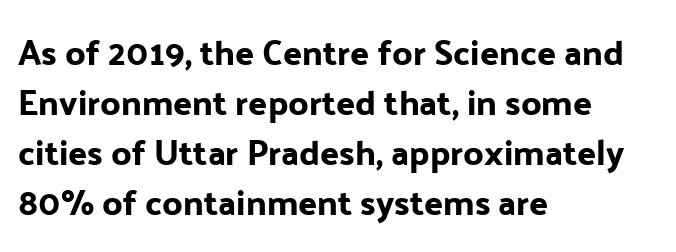
{"serif": "no", "italic": "no", "width": "normal", "stroke_contrast": "low", "x_height": "medium", "monospaced": "no", "underline": "no", "align": "left", "line_spacing": "normal", "line_spacing_ratio": 1.43, "letter_spacing": "normal", "letter_spacing_em": 0.0, "glyph_px": 35}
